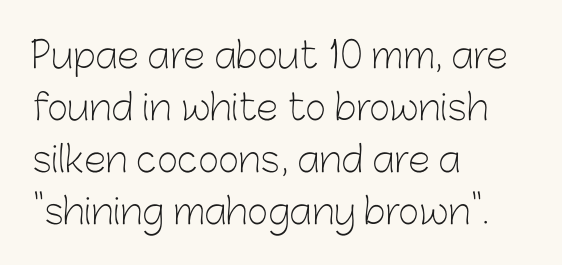
Compared with typical paragraphs, the rows here are spaced about the same. Think standard paragraph weight, or any step lighter than that. The rendering keeps characters at their native spacing. The paragraph shown leans on its left margin.
